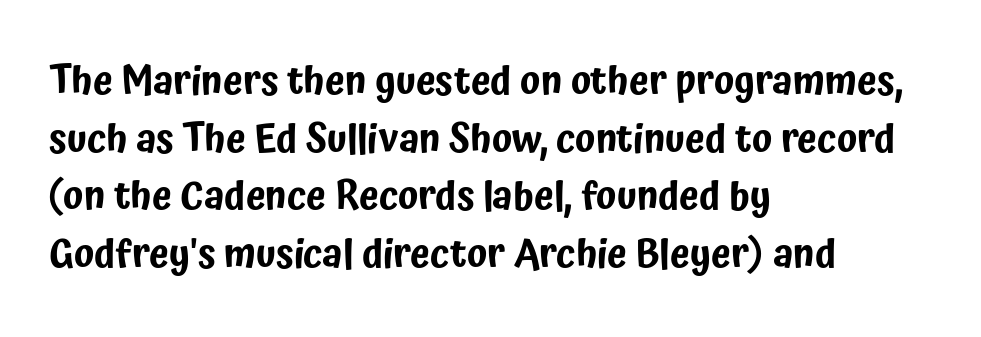
The image shows 40 px condensed sans-serif type, upright; set left-aligned, normal line spacing (1.44x), normal letter spacing, not underlined; low stroke contrast and a medium x-height.
